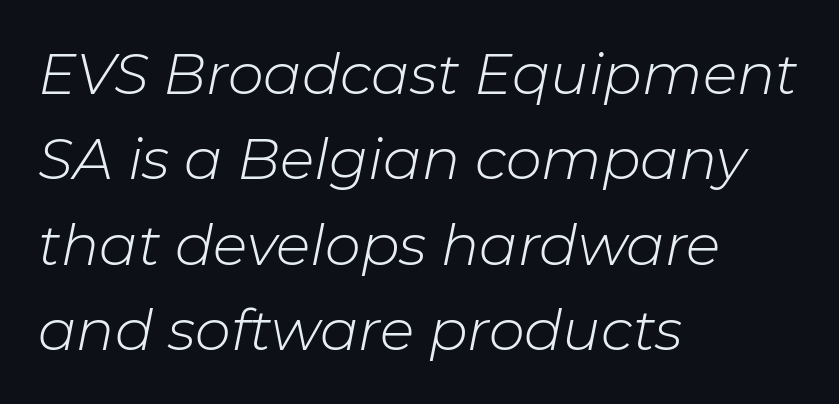
A light-to-regular cut is what we see here. The rendering applies a slant to the glyphs. Spacing verdict: proportional, widths tailored to each character. The text block is weighted toward the left margin, trailing off unevenly rightward. Just letters on the line, the space beneath them empty. A typesetter would call this zero additional tracking.
